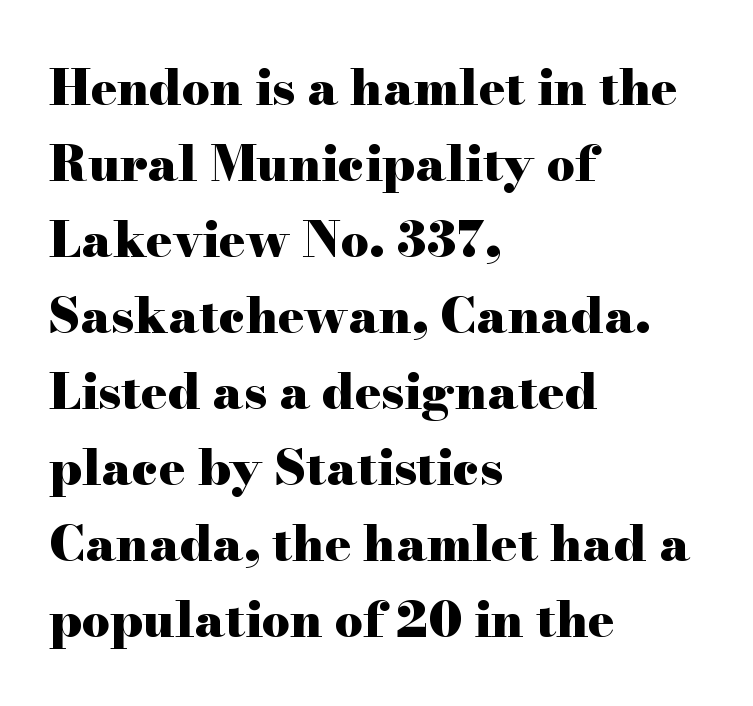
{"serif": "yes", "italic": "no", "bold": "yes", "weight": "heavy", "width": "wide", "stroke_contrast": "high", "x_height": "small", "monospaced": "no", "underline": "no", "align": "left", "line_spacing": "normal", "line_spacing_ratio": 1.55, "letter_spacing": "normal", "letter_spacing_em": 0.0, "glyph_px": 49}
